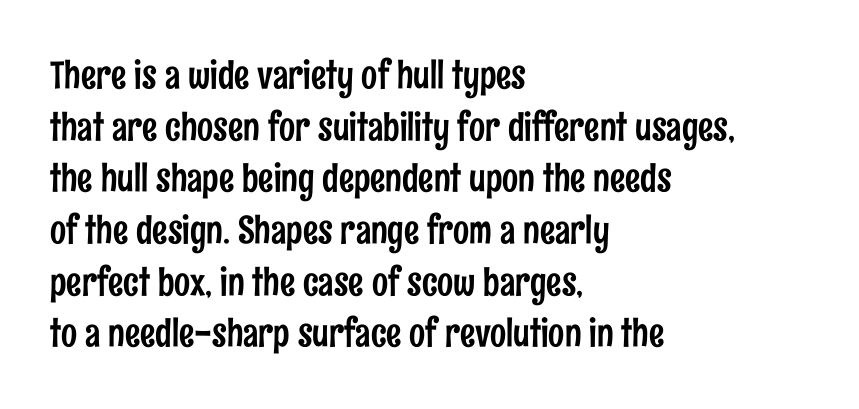
{"serif": "no", "italic": "no", "width": "condensed", "stroke_contrast": "low", "x_height": "medium", "monospaced": "no", "underline": "no", "align": "left", "line_spacing": "normal", "line_spacing_ratio": 1.36, "letter_spacing": "normal", "letter_spacing_em": 0.0, "glyph_px": 38}
